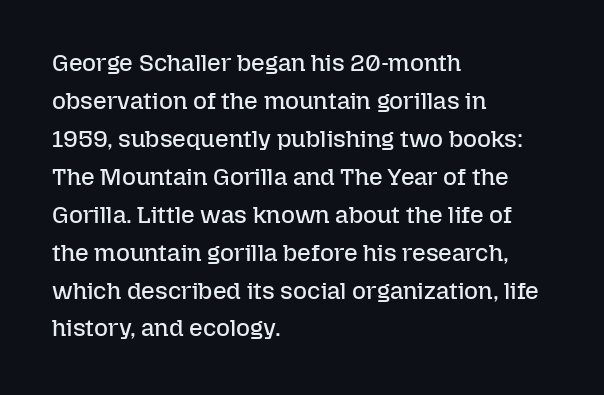
The image shows 24 px text type, upright; set left-aligned, normal line spacing (1.58x), normal letter spacing, not underlined.
